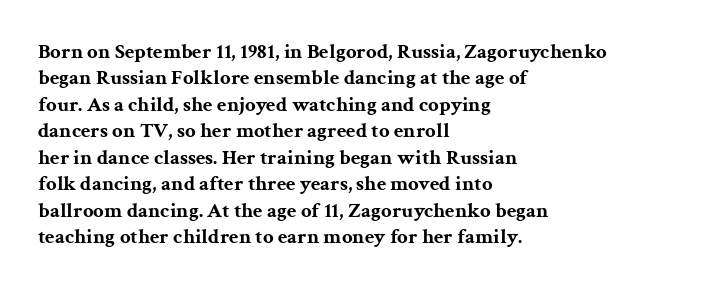
{"italic": "no", "bold": "yes", "underline": "no", "align": "left", "line_spacing": "normal", "line_spacing_ratio": 1.26, "letter_spacing": "normal", "letter_spacing_em": 0.0, "glyph_px": 21}
